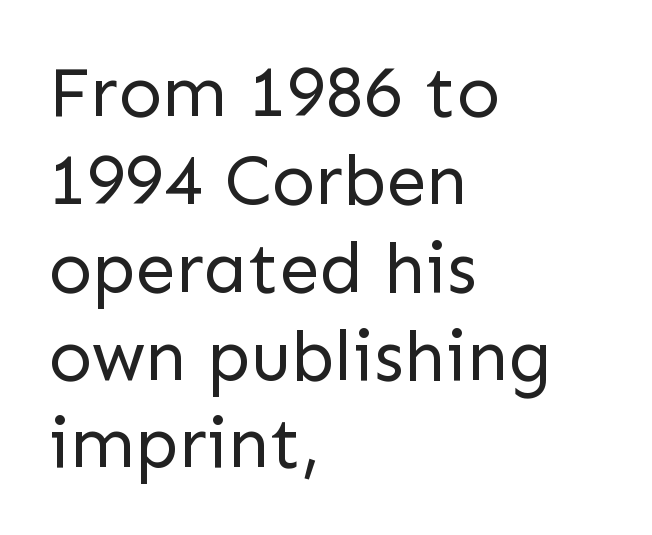
The space beneath each line is pristine and unruled. Nothing sits at the stroke ends, so this counts as sans-serif. Ascenders rise straight up at ninety degrees. This is not heavy type; no bold has been used.
